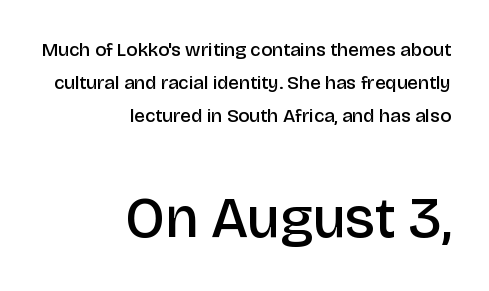
Q: Is the text bold? A: Semi-bold.
Q: Is the text italic (slanted)? A: No, it is upright.
Q: Is the typeface a serif or a sans-serif typeface? A: Sans-serif.
Q: Is the text underlined? A: No.
Q: How is the paragraph aligned? A: Right-aligned.
Q: Is the spacing between letters normal or unusually wide? A: Normal.
Q: Which block of text is set in a larger size, the first (top) or the second (bottom)? A: The second (bottom) one.
Q: Width (condensed, normal, or wide)? A: Normal.
Q: Stroke contrast? A: Low.
Q: x-height? A: Large.
Q: Monospaced? A: No.
